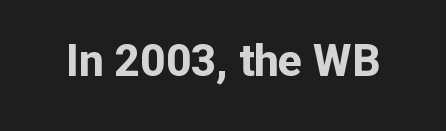
{"serif": "no", "italic": "no", "bold": "yes", "weight": "bold", "width": "normal", "stroke_contrast": "low", "x_height": "medium", "monospaced": "no", "underline": "no", "letter_spacing": "normal", "letter_spacing_em": 0.0, "glyph_px": 44}
